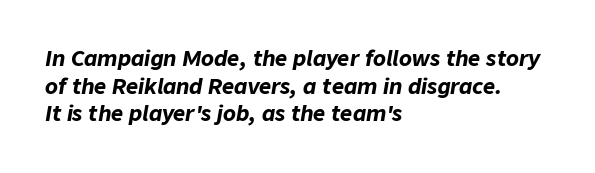
The image shows 21 px bold type, italic (leaning right); set left-aligned, normal line spacing (1.31x), normal letter spacing, not underlined.
